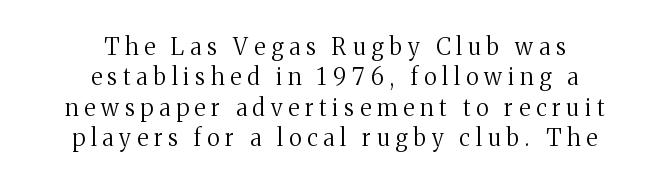
Q: Is the text bold? A: No.
Q: Is the text italic (slanted)? A: No, it is upright.
Q: Is the text underlined? A: No.
Q: How is the paragraph aligned? A: Centered.
Q: Is the spacing between letters normal or unusually wide? A: Unusually wide.
Q: Is the spacing between lines tight, normal or loose? A: Normal.
